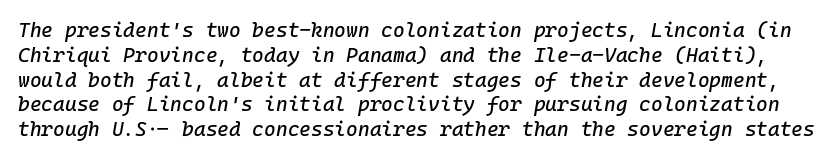
{"italic": "yes", "lean": "right", "slant_degrees": 10, "underline": "no", "line_spacing_ratio": 1.24, "letter_spacing": "normal", "letter_spacing_em": 0.0, "glyph_px": 20}
